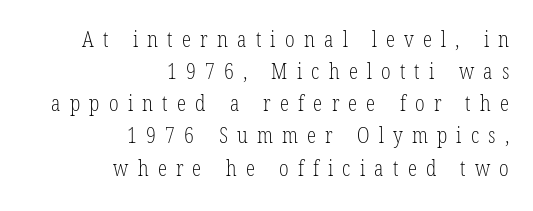
{"italic": "no", "bold": "no", "underline": "no", "align": "right", "line_spacing": "normal", "line_spacing_ratio": 1.53, "letter_spacing": "wide", "letter_spacing_em": 0.44, "glyph_px": 21}
